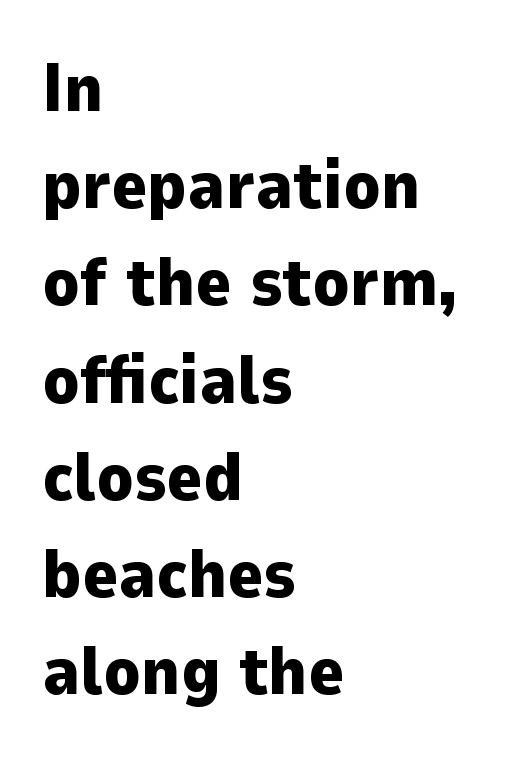
The image shows 68 px heavy sans-serif type, upright; set left-aligned, normal line spacing (1.43x), normal letter spacing, not underlined; low stroke contrast and a medium x-height.
